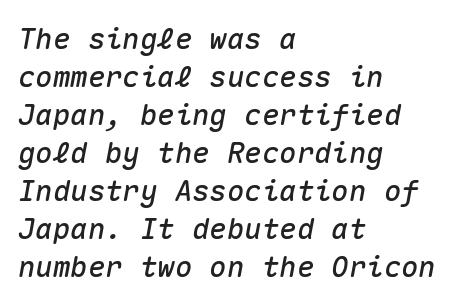
Q: Is the text italic (slanted)? A: Yes, it leans right by about 10 degrees.
Q: Is the text underlined? A: No.
Q: How is the paragraph aligned? A: Left-aligned.
Q: Is the spacing between letters normal or unusually wide? A: Normal.
Q: Is the spacing between lines tight, normal or loose? A: Normal.
Q: Width (condensed, normal, or wide)? A: Normal.
Q: Stroke contrast? A: Medium.
Q: x-height? A: Medium.
Q: Monospaced? A: Yes.
